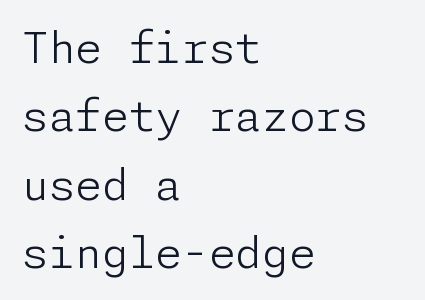
{"serif": "no", "italic": "no", "bold": "no", "weight": "light", "width": "normal", "stroke_contrast": "low", "x_height": "medium", "underline": "no", "align": "left", "line_spacing": "normal", "line_spacing_ratio": 1.59, "letter_spacing": "normal", "letter_spacing_em": 0.0, "glyph_px": 43}
